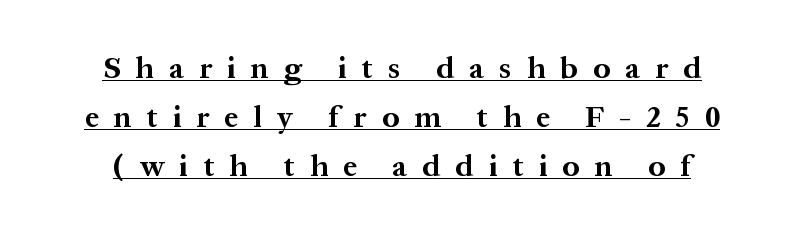
{"serif": "yes", "italic": "no", "bold": "yes", "weight": "bold", "width": "normal", "stroke_contrast": "medium", "x_height": "medium", "monospaced": "no", "underline": "yes", "line_spacing": "normal", "line_spacing_ratio": 1.58, "letter_spacing": "wide", "letter_spacing_em": 0.48, "glyph_px": 31}
